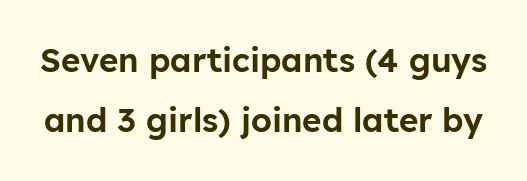
{"serif": "no", "italic": "no", "width": "normal", "stroke_contrast": "low", "x_height": "medium", "monospaced": "no", "underline": "no", "line_spacing_ratio": 1.83, "letter_spacing": "normal", "letter_spacing_em": 0.0, "glyph_px": 33}
